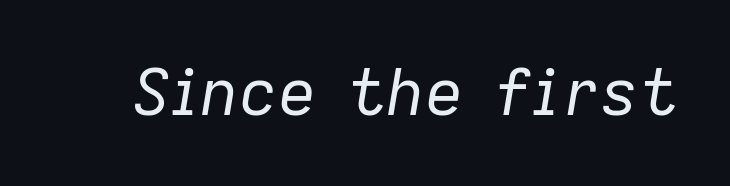
Q: Is the text bold? A: No.
Q: Is the text italic (slanted)? A: Yes, it leans right by about 9 degrees.
Q: Is the text underlined? A: No.
Q: Is the spacing between letters normal or unusually wide? A: Normal.
Q: Width (condensed, normal, or wide)? A: Normal.
Q: Stroke contrast? A: Low.
Q: x-height? A: Medium.
Q: Monospaced? A: No.
